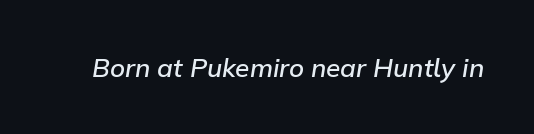
Q: Is the text bold? A: Semi-bold.
Q: Is the text italic (slanted)? A: Yes, it leans right by about 9 degrees.
Q: Is the text underlined? A: No.
Q: Is the spacing between letters normal or unusually wide? A: Normal.
